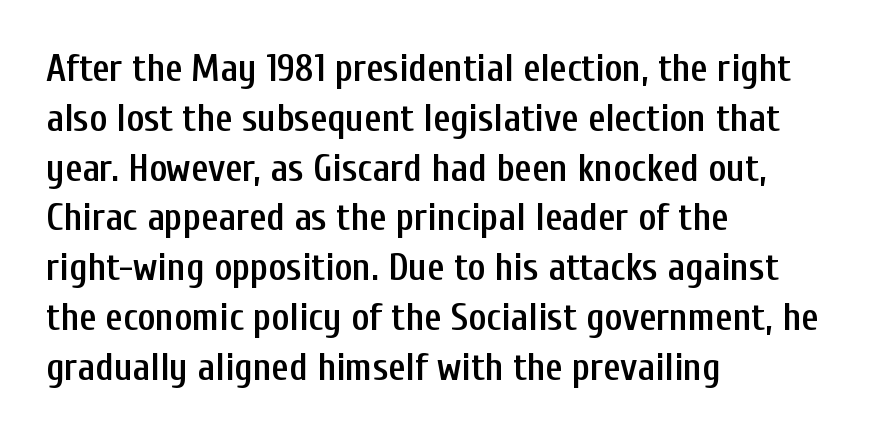
{"serif": "no", "italic": "no", "bold": "semi", "weight": "semibold", "width": "condensed", "stroke_contrast": "low", "x_height": "medium", "monospaced": "no", "underline": "no", "align": "left", "line_spacing": "normal", "line_spacing_ratio": 1.31, "letter_spacing": "normal", "letter_spacing_em": 0.0, "glyph_px": 38}
